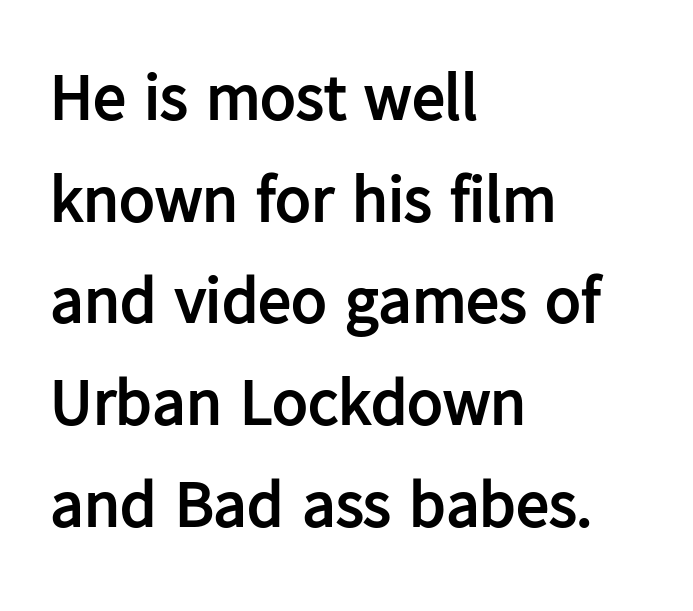
Q: Is the text bold? A: Yes.
Q: Is the text italic (slanted)? A: No, it is upright.
Q: Is the typeface a serif or a sans-serif typeface? A: Sans-serif.
Q: Is the text underlined? A: No.
Q: How is the paragraph aligned? A: Left-aligned.
Q: Is the spacing between letters normal or unusually wide? A: Normal.
Q: Is the spacing between lines tight, normal or loose? A: Normal.
Q: Width (condensed, normal, or wide)? A: Normal.
Q: Stroke contrast? A: Low.
Q: x-height? A: Medium.
Q: Monospaced? A: No.
